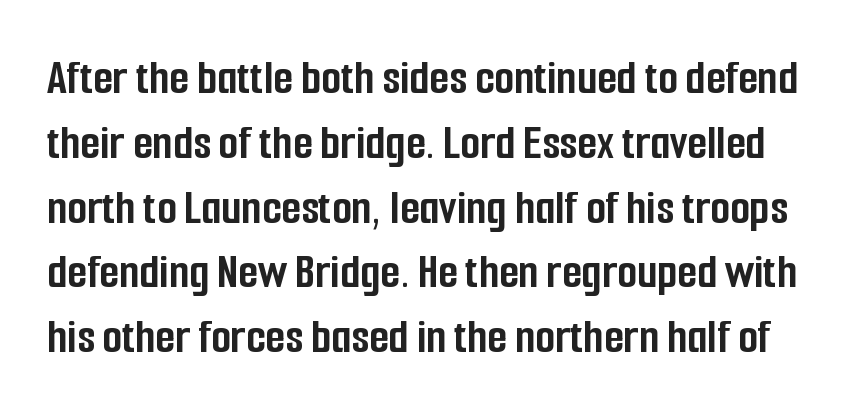
The image shows 51 px semibold, condensed sans-serif type, upright; set normal line spacing (1.27x), normal letter spacing, not underlined; low stroke contrast and a medium x-height.
